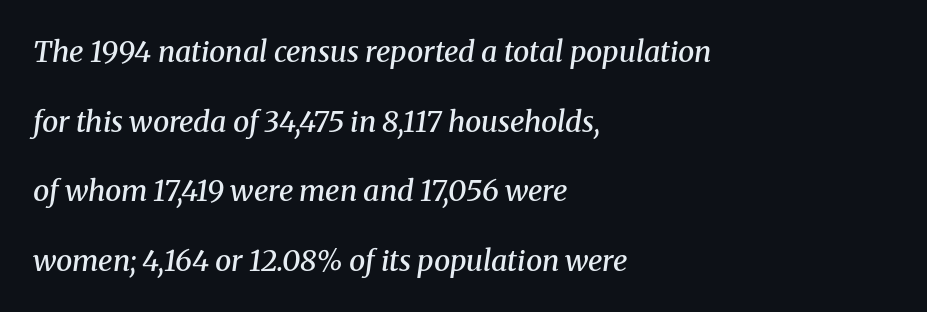
The image shows 29 px semibold serif type, italic (leaning right); set left-aligned, loose line spacing (2.4x), normal letter spacing, not underlined; medium stroke contrast and a medium x-height.
